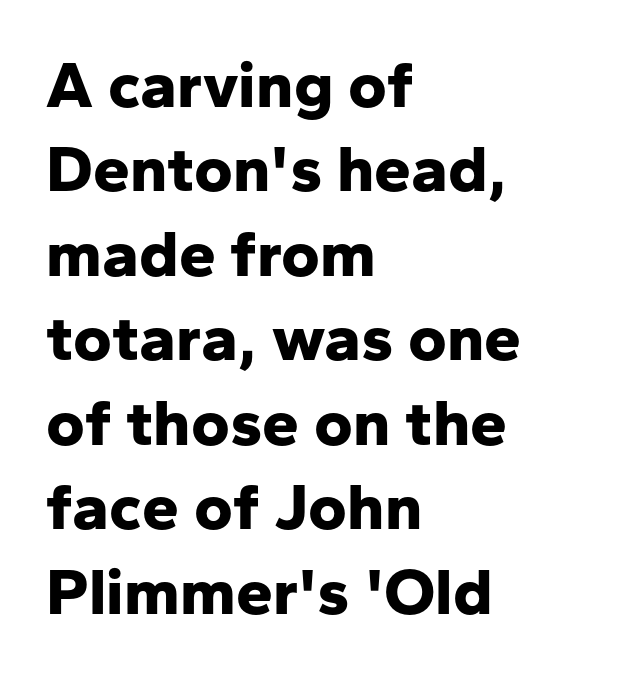
The image shows 66 px bold sans-serif type, upright; set left-aligned, normal line spacing (1.28x), normal letter spacing, not underlined; low stroke contrast and a medium x-height.
